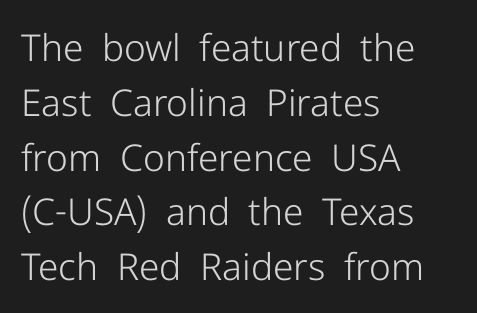
The face used here is proportionally spaced, like ordinary book or web type. Stem width sits at or under what a default text font uses. The passage is arranged the way most books set body copy — flush left. To sum up the face: it is a sans, with no serifs. Glance below the letters and you will spot only blank space. One glance says typical: line gaps are just what's usual.
